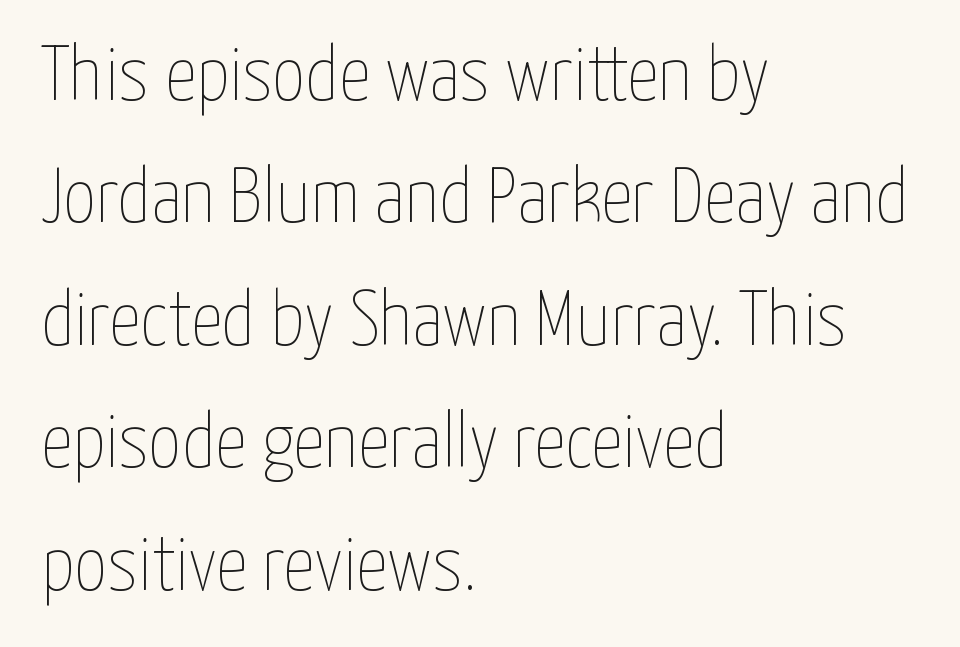
Which margin do the lines hug? The left one — the right edge is uneven. Do the letters lean? They stand straight. Quick note: interline space is typical. Stems here are at most as thick as an everyday book face.
